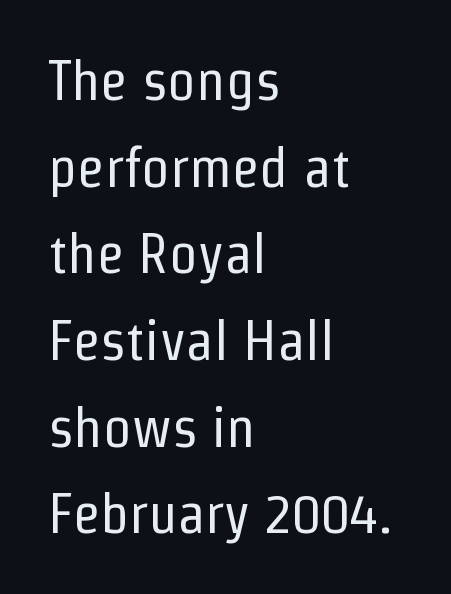
Horizontal bands of white between lines are of average thickness. Does the lettering tilt? It doesn't — this is upright. Line starts are locked; line ends wander. Honestly, the letter spacing is just normal — you wouldn't notice it.
